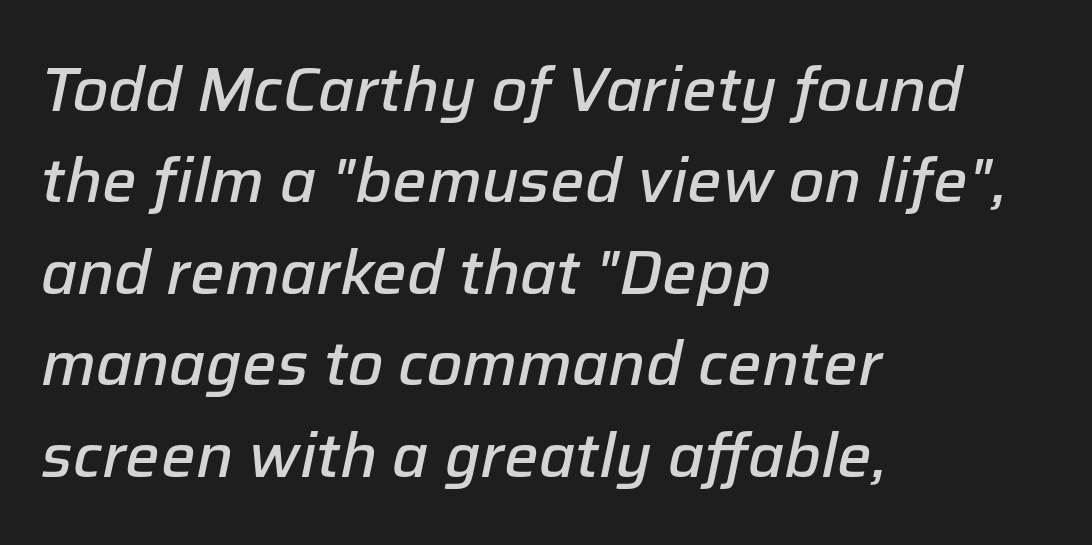
Q: Is the text bold? A: Semi-bold.
Q: Is the text italic (slanted)? A: Yes, it leans right by about 12 degrees.
Q: Is the text underlined? A: No.
Q: How is the paragraph aligned? A: Left-aligned.
Q: Is the spacing between letters normal or unusually wide? A: Normal.
Q: Is the spacing between lines tight, normal or loose? A: Normal.
Q: Width (condensed, normal, or wide)? A: Normal.
Q: Stroke contrast? A: Low.
Q: x-height? A: Medium.
Q: Monospaced? A: No.
